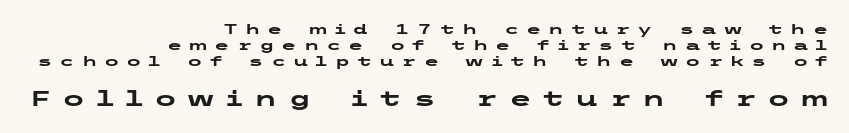
{"italic": "no", "bold": "yes", "underline": "no", "align": "right", "line_spacing": "tight", "line_spacing_ratio": 1.15, "letter_spacing": "wide", "letter_spacing_em": 0.49, "larger_block": "second", "size_ratio": 1.5, "glyph_px": 21}
